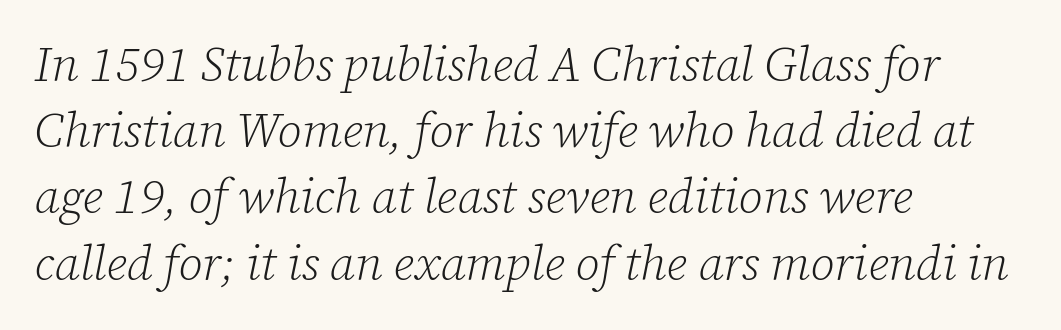
Tall strokes in this sample are angled rather than plumb. In terms of leading, this rendering sits right in the middle. Check under the words: just untouched page. Looks like regular typesetting: each glyph gets only the width it needs.
